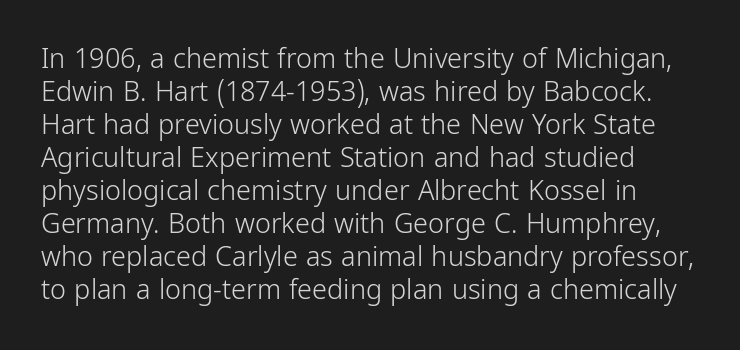
Q: Is the text bold? A: No.
Q: Is the text italic (slanted)? A: No, it is upright.
Q: Is the text underlined? A: No.
Q: Is the spacing between letters normal or unusually wide? A: Normal.
